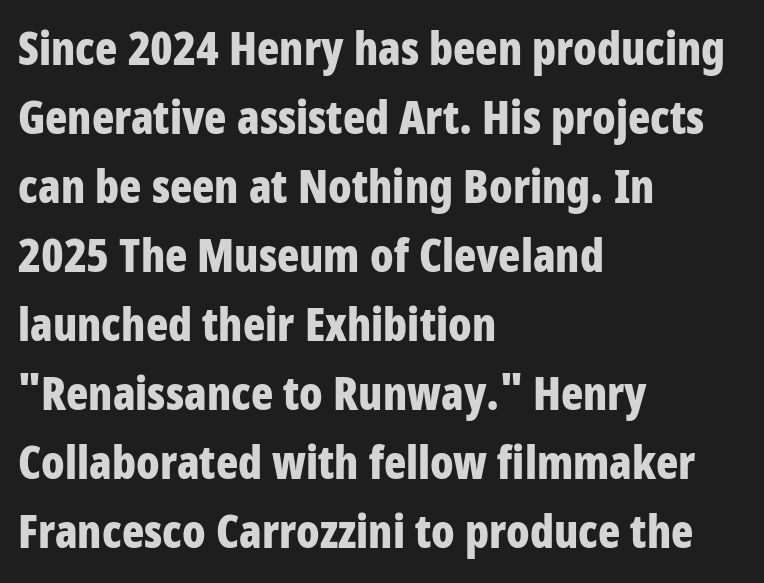
{"serif": "no", "italic": "no", "bold": "yes", "weight": "bold", "width": "condensed", "stroke_contrast": "low", "x_height": "large", "monospaced": "no", "underline": "no", "align": "left", "line_spacing": "normal", "line_spacing_ratio": 1.5, "letter_spacing": "normal", "letter_spacing_em": 0.0, "glyph_px": 46}
